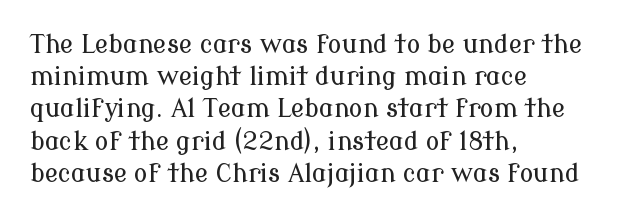
{"italic": "no", "underline": "no", "align": "left", "line_spacing": "normal", "line_spacing_ratio": 1.29, "letter_spacing": "normal", "letter_spacing_em": 0.0, "glyph_px": 25}
